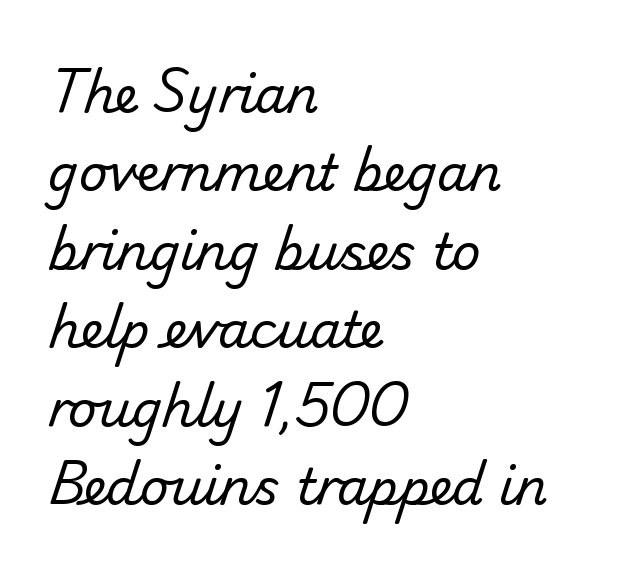
The image shows 50 px regular-weight sans-serif type; set left-aligned, normal line spacing (1.57x), normal letter spacing, not underlined; low stroke contrast and a small x-height.
